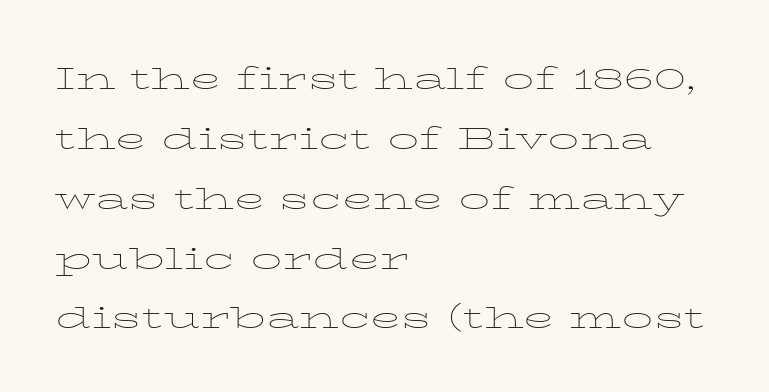
Q: Is the text bold? A: No.
Q: Is the text italic (slanted)? A: No, it is upright.
Q: Is the text underlined? A: No.
Q: How is the paragraph aligned? A: Left-aligned.
Q: Is the spacing between letters normal or unusually wide? A: Normal.
Q: Is the spacing between lines tight, normal or loose? A: Normal.
Q: Width (condensed, normal, or wide)? A: Wide.
Q: Stroke contrast? A: Low.
Q: x-height? A: Medium.
Q: Monospaced? A: No.
